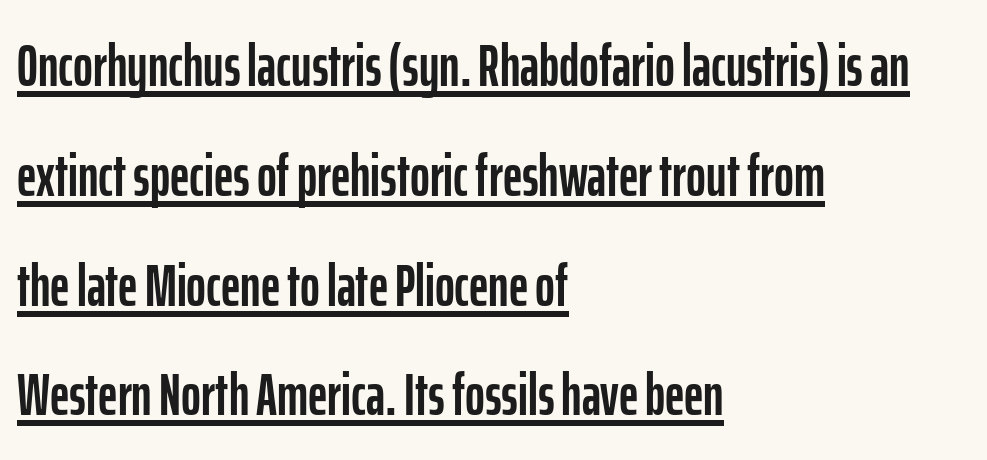
The image shows 60 px condensed sans-serif type, upright; set left-aligned, line spacing 1.83x, normal letter spacing, underlined; low stroke contrast and a medium x-height.
